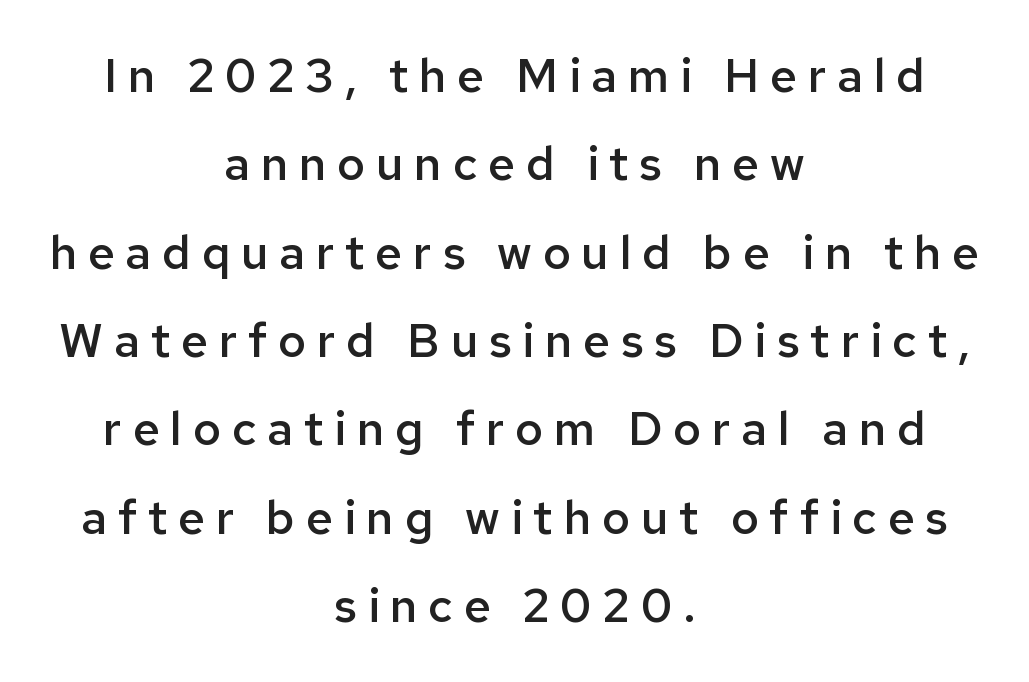
{"serif": "no", "italic": "no", "bold": "semi", "weight": "semibold", "width": "normal", "stroke_contrast": "low", "x_height": "medium", "monospaced": "no", "underline": "no", "align": "center", "line_spacing_ratio": 1.88, "letter_spacing": "wide", "letter_spacing_em": 0.23, "glyph_px": 47}
